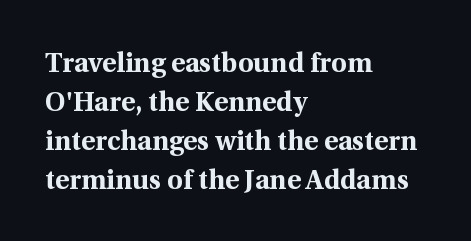
Q: Is the text bold? A: Yes.
Q: Is the text italic (slanted)? A: No, it is upright.
Q: Is the text underlined? A: No.
Q: How is the paragraph aligned? A: Left-aligned.
Q: Is the spacing between letters normal or unusually wide? A: Normal.
Q: Is the spacing between lines tight, normal or loose? A: Normal.
